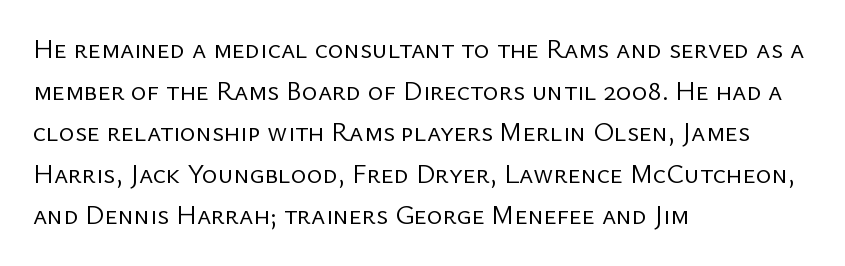
{"italic": "no", "bold": "no", "underline": "no", "align": "left", "line_spacing": "normal", "line_spacing_ratio": 1.54, "letter_spacing": "normal", "letter_spacing_em": 0.0, "glyph_px": 27}
